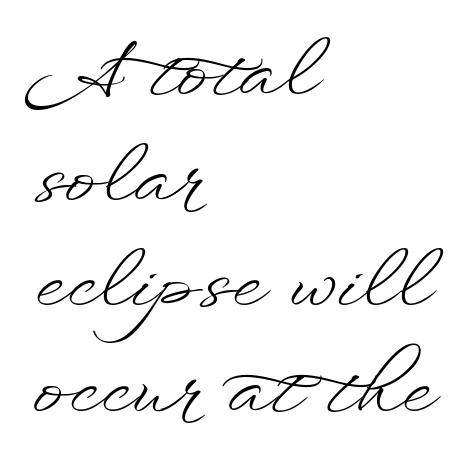
Q: Is the text bold? A: No.
Q: Is the text italic (slanted)? A: Yes.
Q: Is the text underlined? A: No.
Q: How is the paragraph aligned? A: Left-aligned.
Q: Is the spacing between letters normal or unusually wide? A: Normal.
Q: Is the spacing between lines tight, normal or loose? A: Normal.
Q: Width (condensed, normal, or wide)? A: Wide.
Q: Stroke contrast? A: Low.
Q: x-height? A: Small.
Q: Monospaced? A: No.
